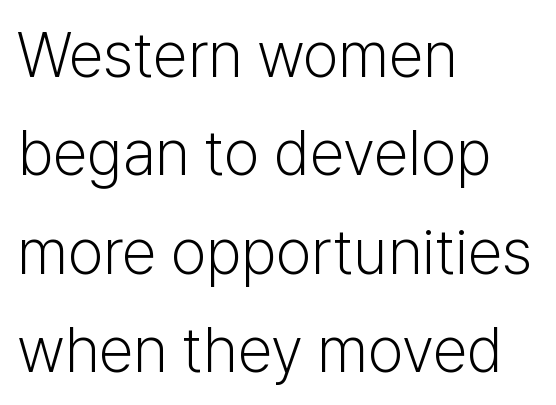
The specimen reads as upright at a glance. To sum up the face: it is a sans, with no serifs. The setting favours the left margin, as ordinary paragraphs usually do. In terms of letterspacing, this is plain default setting.
